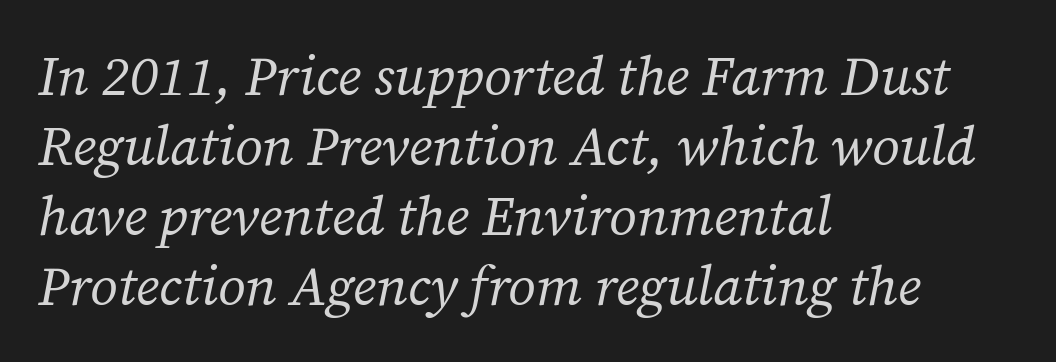
The image shows 55 px regular-weight serif type, italic (leaning right); set left-aligned, normal line spacing (1.27x), normal letter spacing, not underlined; medium stroke contrast and a medium x-height.
